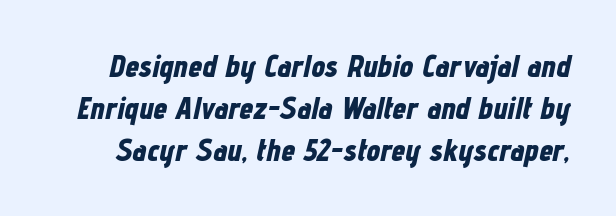
Q: Is the text bold? A: Yes.
Q: Is the text italic (slanted)? A: Yes, it leans right by about 12 degrees.
Q: Is the text underlined? A: No.
Q: Is the spacing between letters normal or unusually wide? A: Normal.
Q: Is the spacing between lines tight, normal or loose? A: Normal.
Q: Width (condensed, normal, or wide)? A: Condensed.
Q: Stroke contrast? A: Low.
Q: x-height? A: Medium.
Q: Monospaced? A: No.
